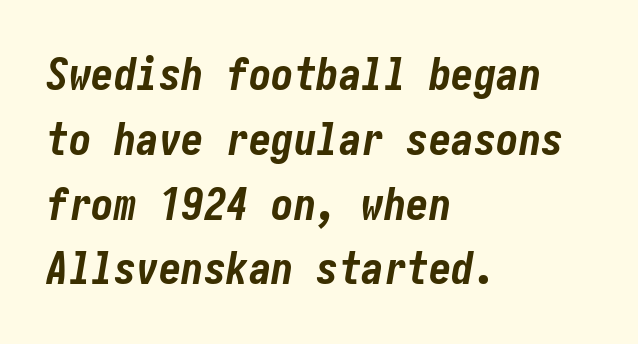
Q: Is the text bold? A: Yes.
Q: Is the text italic (slanted)? A: Yes, it leans right by about 10 degrees.
Q: Is the text underlined? A: No.
Q: How is the paragraph aligned? A: Left-aligned.
Q: Is the spacing between letters normal or unusually wide? A: Normal.
Q: Is the spacing between lines tight, normal or loose? A: Normal.
Q: Width (condensed, normal, or wide)? A: Condensed.
Q: Stroke contrast? A: Low.
Q: x-height? A: Medium.
